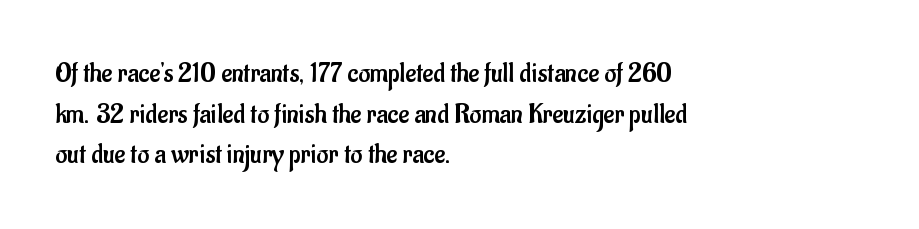
The letters stand upright; this is a roman face. Nothing sits at the stroke ends, so this counts as sans-serif. The space directly below the letters is spotless. Leading: standard. Here the glyphs are tracked normally, forming tight word shapes. The strokes are not fattened; the text isn't bold.
